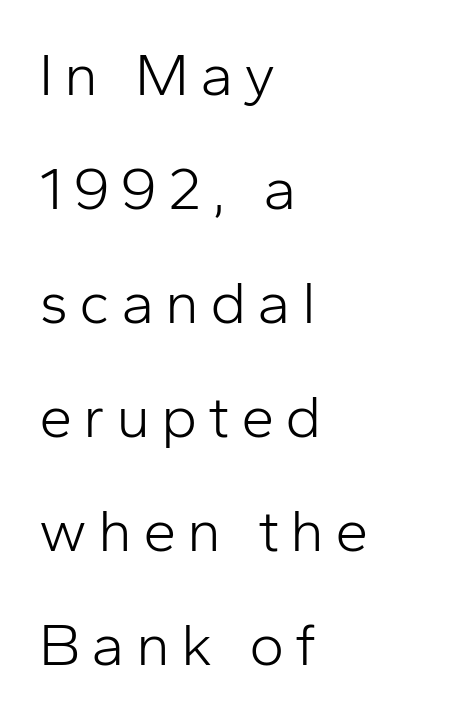
Q: Is the text bold? A: No.
Q: Is the text italic (slanted)? A: No, it is upright.
Q: Is the typeface a serif or a sans-serif typeface? A: Sans-serif.
Q: Is the text underlined? A: No.
Q: How is the paragraph aligned? A: Left-aligned.
Q: Is the spacing between lines tight, normal or loose? A: Loose.
Q: Width (condensed, normal, or wide)? A: Normal.
Q: Stroke contrast? A: Low.
Q: x-height? A: Medium.
Q: Monospaced? A: No.
